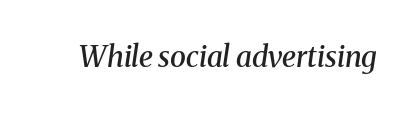
Q: Is the text bold? A: Semi-bold.
Q: Is the text italic (slanted)? A: Yes, it leans right by about 8 degrees.
Q: Is the typeface a serif or a sans-serif typeface? A: Serif.
Q: Is the text underlined? A: No.
Q: Is the spacing between letters normal or unusually wide? A: Normal.
Q: Width (condensed, normal, or wide)? A: Normal.
Q: Stroke contrast? A: Medium.
Q: x-height? A: Medium.
Q: Monospaced? A: No.
